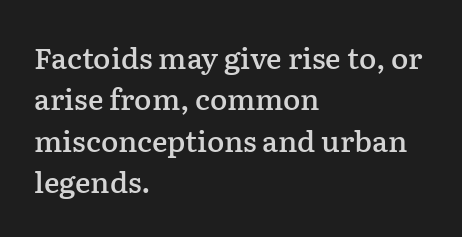
The image shows 29 px semibold serif type, upright; set left-aligned, normal line spacing (1.43x), normal letter spacing, not underlined; low stroke contrast and a medium x-height.
